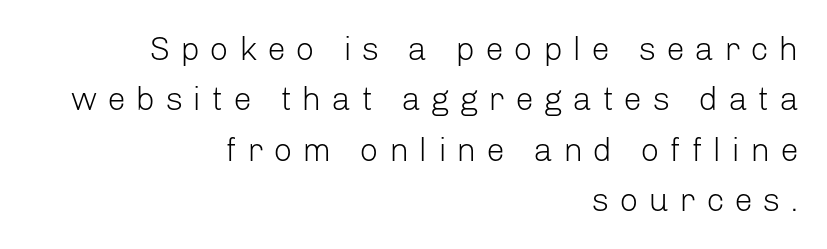
{"serif": "no", "italic": "no", "bold": "no", "weight": "light", "width": "normal", "stroke_contrast": "low", "x_height": "medium", "monospaced": "no", "underline": "no", "align": "right", "line_spacing": "normal", "line_spacing_ratio": 1.53, "letter_spacing": "wide", "letter_spacing_em": 0.31, "glyph_px": 33}
